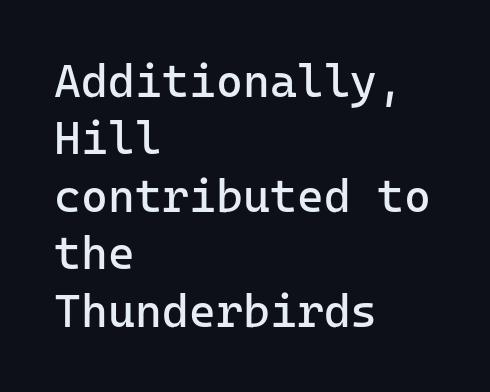
Q: Is the text bold? A: No.
Q: Is the text italic (slanted)? A: No, it is upright.
Q: Is the typeface a serif or a sans-serif typeface? A: Sans-serif.
Q: Is the text underlined? A: No.
Q: How is the paragraph aligned? A: Left-aligned.
Q: Is the spacing between letters normal or unusually wide? A: Normal.
Q: Is the spacing between lines tight, normal or loose? A: Normal.
Q: Width (condensed, normal, or wide)? A: Normal.
Q: Stroke contrast? A: Low.
Q: x-height? A: Medium.
